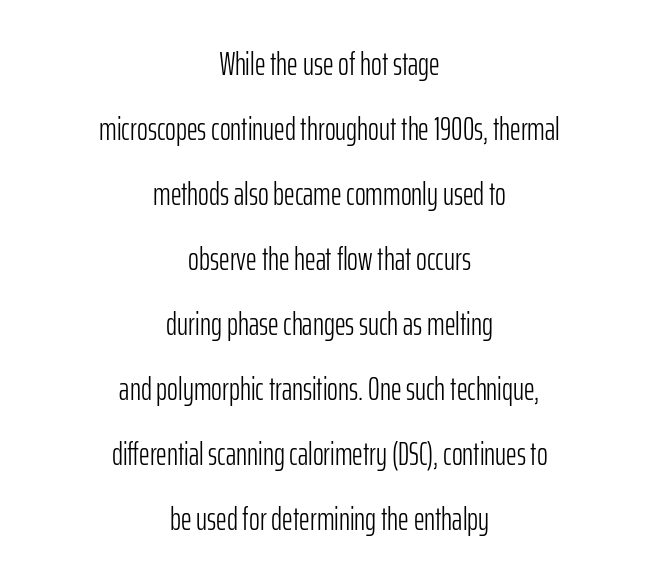
The image shows 33 px light, condensed sans-serif type, upright; set centered, loose line spacing (1.97x), normal letter spacing, not underlined; low stroke contrast and a medium x-height.
